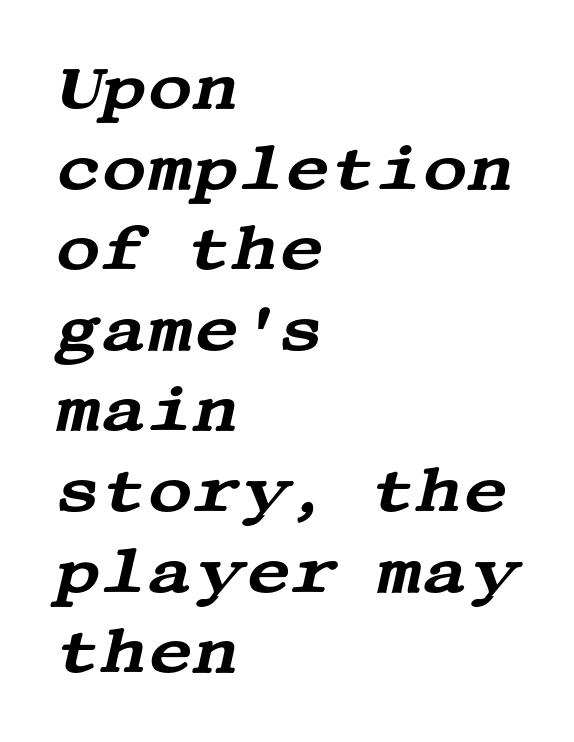
The designer left line spacing at the default. The passage shown has conventional tracking throughout. There's an unmistakable incline to the writing here. The strip under each line holds only bare page. Check where the strokes stop: tiny serifs finish them off. In CSS terms this would be text-align: left.
